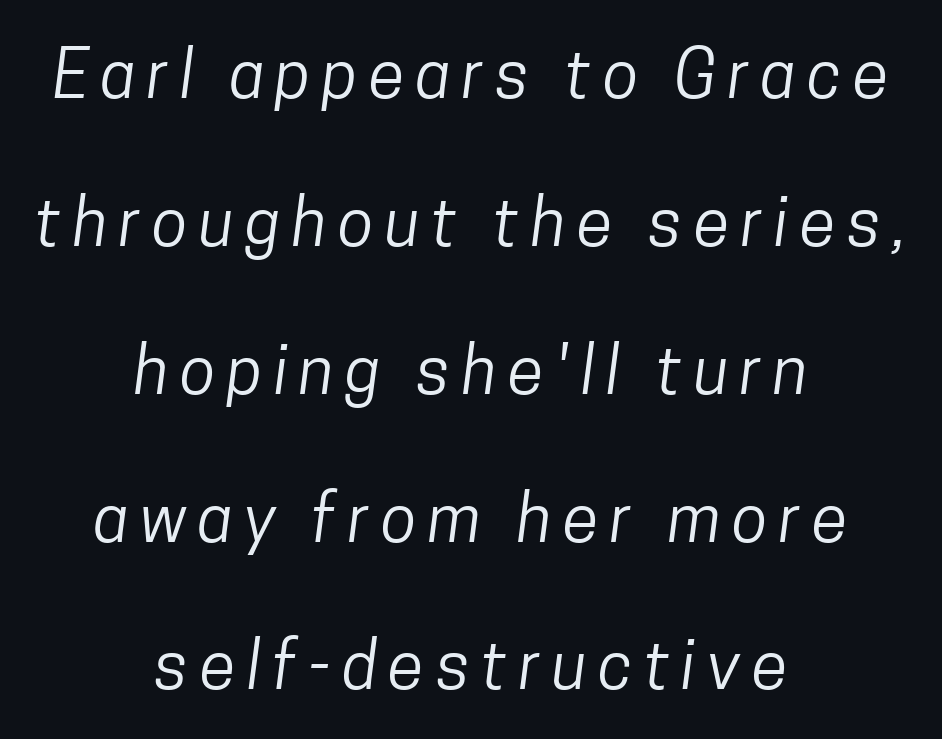
Vertical spacing — loose. Reading down the block, each line starts at a different indent, mirrored at its end. Descenders are the only things crossing below the line. Is this a fixed-width face? No — the glyphs have proportional, varying widths.
